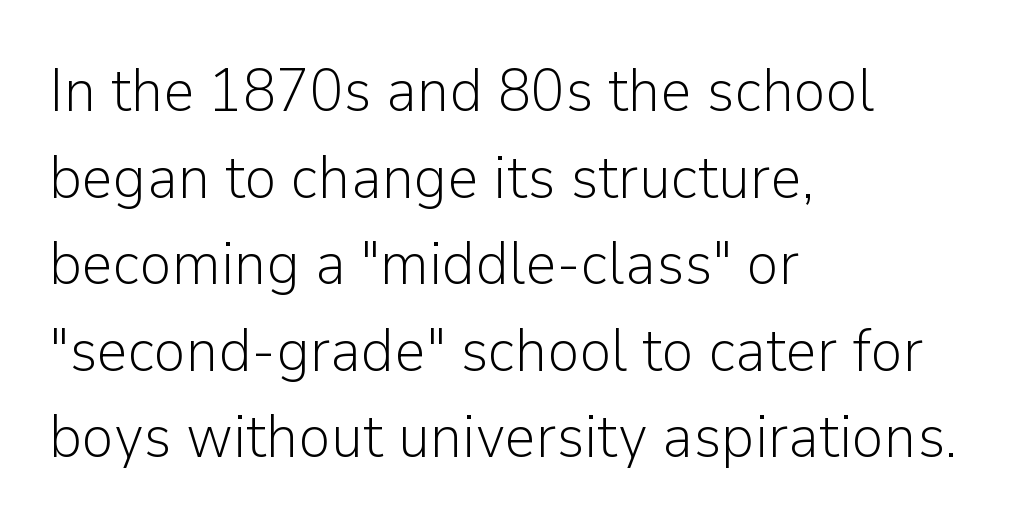
Note the varied advance widths — an 'i' is clearly narrower than an 'm'. The font sits on the lighter half of the weight spectrum, regular included. Characters follow at the spacing the type designer built in. Check under the words: just untouched page.
